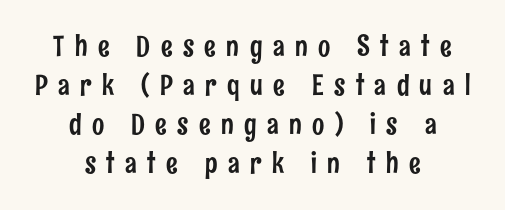
The image shows 29 px condensed sans-serif type, upright; set centered, normal line spacing (1.35x), unusually wide letter spacing (+0.36 em), not underlined; low stroke contrast and a medium x-height.
